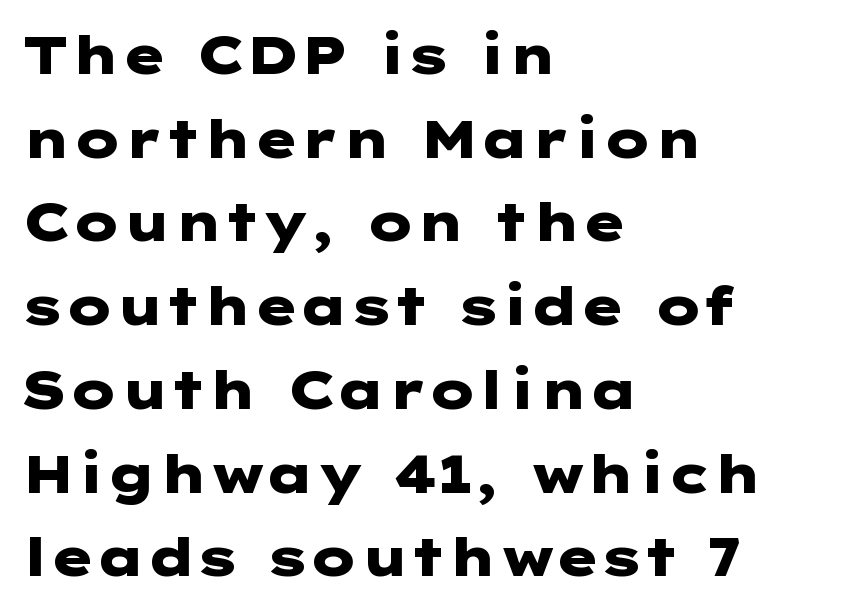
Q: Is the text bold? A: Yes.
Q: Is the text italic (slanted)? A: No, it is upright.
Q: Is the typeface a serif or a sans-serif typeface? A: Sans-serif.
Q: Is the text underlined? A: No.
Q: How is the paragraph aligned? A: Left-aligned.
Q: Is the spacing between letters normal or unusually wide? A: Normal.
Q: Is the spacing between lines tight, normal or loose? A: Normal.
Q: Width (condensed, normal, or wide)? A: Wide.
Q: Stroke contrast? A: Low.
Q: x-height? A: Medium.
